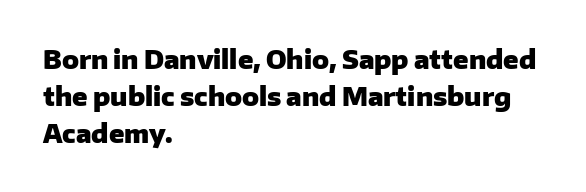
The image shows 25 px bold type, upright; set left-aligned, normal line spacing (1.48x), normal letter spacing, not underlined.
